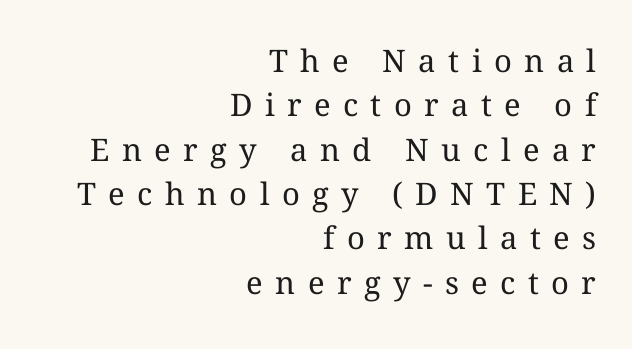
The image shows 31 px regular-weight type, upright; set right-aligned, normal line spacing (1.43x), unusually wide letter spacing (+0.4 em), not underlined; medium stroke contrast and a medium x-height.
